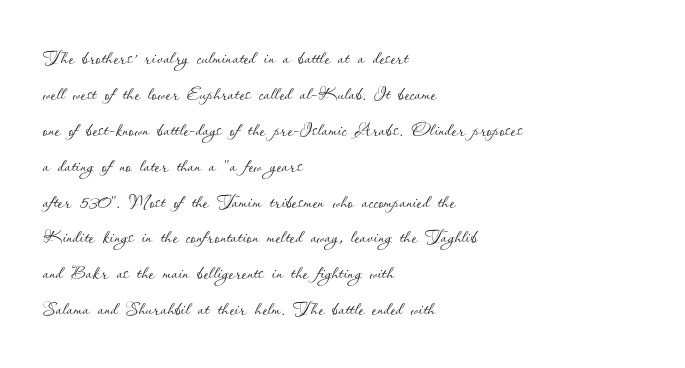
The image shows 26 px text type; set left-aligned, normal line spacing (1.38x), normal letter spacing, not underlined.
